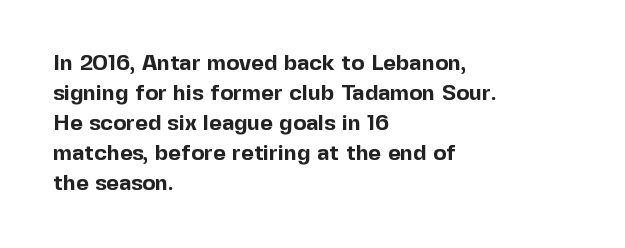
Q: Is the text bold? A: Yes.
Q: Is the text italic (slanted)? A: No, it is upright.
Q: Is the text underlined? A: No.
Q: How is the paragraph aligned? A: Left-aligned.
Q: Is the spacing between letters normal or unusually wide? A: Normal.
Q: Is the spacing between lines tight, normal or loose? A: Normal.
